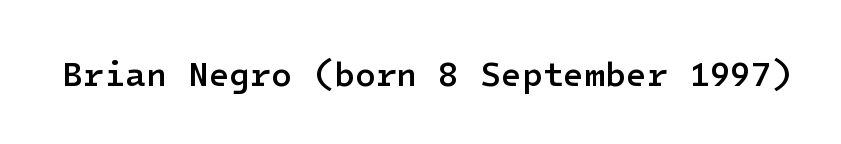
The image shows 34 px semibold sans-serif type, upright; set normal letter spacing, not underlined; low stroke contrast and a medium x-height.
